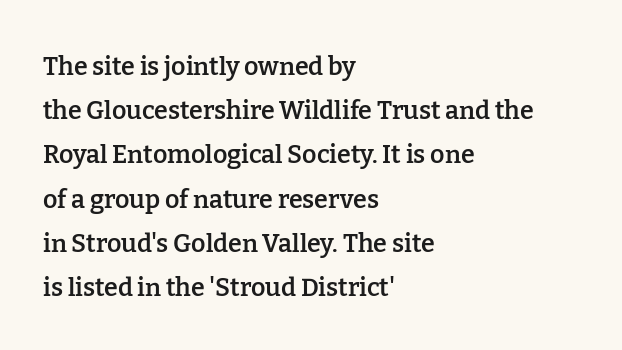
Each glyph is drawn with semibold strokes, heavier than normal yet not fully bold. The space directly below the letters is spotless. Visually the block forms a straight wall on the left and a jagged coastline on the right. No italicization has been applied; the sample stays upright. Students, note that the glyphs here touch the page at normal intervals.
